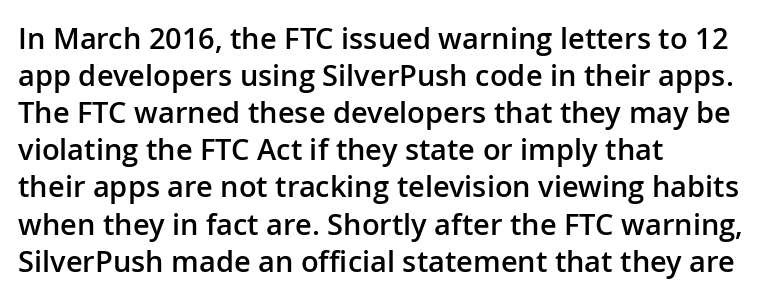
The rendering uses natural spacing where letterforms have individual widths. Classification — sans serif. The lettering stays uniformly vertical, giving the passage a roman look. Underlining? Definitely not there.
